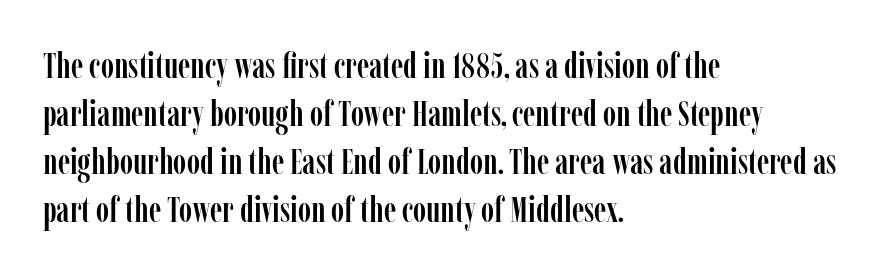
Q: Is the text italic (slanted)? A: No, it is upright.
Q: Is the typeface a serif or a sans-serif typeface? A: Serif.
Q: Is the text underlined? A: No.
Q: How is the paragraph aligned? A: Left-aligned.
Q: Is the spacing between letters normal or unusually wide? A: Normal.
Q: Is the spacing between lines tight, normal or loose? A: Normal.
Q: Width (condensed, normal, or wide)? A: Condensed.
Q: Stroke contrast? A: Low.
Q: x-height? A: Medium.
Q: Monospaced? A: No.
